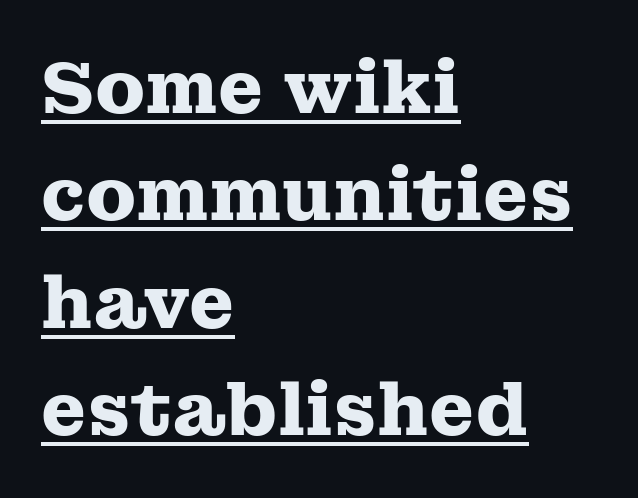
{"serif": "yes", "italic": "no", "bold": "yes", "weight": "heavy", "width": "wide", "stroke_contrast": "medium", "x_height": "medium", "monospaced": "no", "underline": "yes", "align": "left", "line_spacing": "normal", "line_spacing_ratio": 1.47, "letter_spacing": "normal", "letter_spacing_em": 0.0, "glyph_px": 73}
